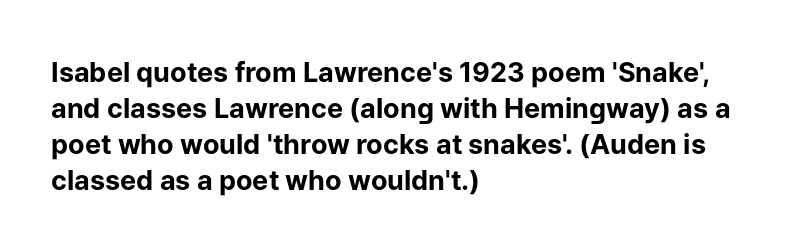
The image shows 27 px bold type, upright; set left-aligned, normal line spacing (1.33x), normal letter spacing, not underlined.
